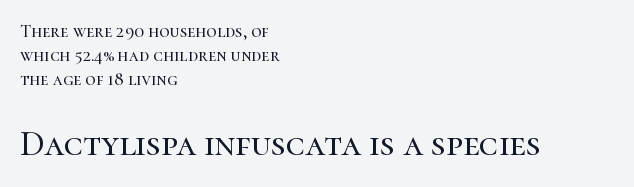
Q: Is the text italic (slanted)? A: No, it is upright.
Q: Is the typeface a serif or a sans-serif typeface? A: Serif.
Q: Is the text underlined? A: No.
Q: How is the paragraph aligned? A: Left-aligned.
Q: Is the spacing between letters normal or unusually wide? A: Normal.
Q: Is the spacing between lines tight, normal or loose? A: Normal.
Q: Which block of text is set in a larger size, the first (top) or the second (bottom)? A: The second (bottom) one.
Q: Width (condensed, normal, or wide)? A: Normal.
Q: Stroke contrast? A: High.
Q: x-height? A: Medium.
Q: Monospaced? A: No.
